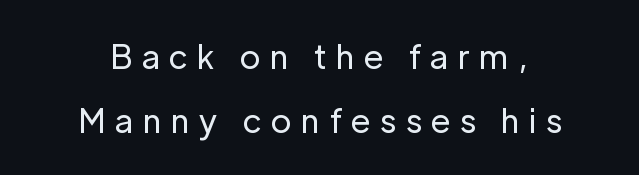
Q: Is the text bold? A: No.
Q: Is the text italic (slanted)? A: No, it is upright.
Q: Is the typeface a serif or a sans-serif typeface? A: Sans-serif.
Q: Is the text underlined? A: No.
Q: How is the paragraph aligned? A: Centered.
Q: Is the spacing between letters normal or unusually wide? A: Unusually wide.
Q: Is the spacing between lines tight, normal or loose? A: Loose.
Q: Width (condensed, normal, or wide)? A: Normal.
Q: Stroke contrast? A: Low.
Q: x-height? A: Medium.
Q: Monospaced? A: No.
